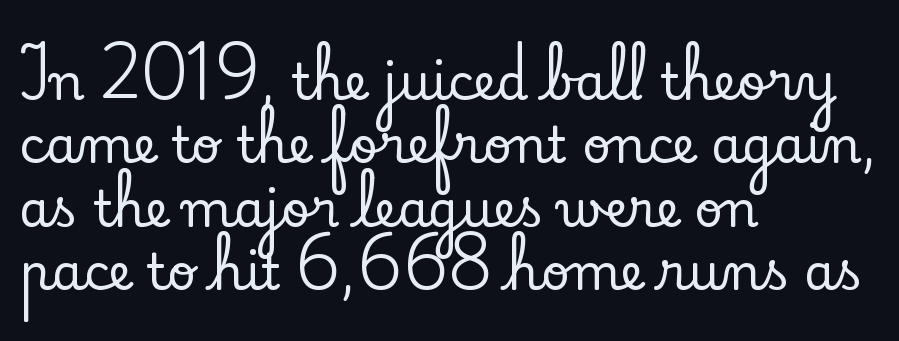
The image shows 50 px serif type, upright; set left-aligned, normal line spacing (1.27x), normal letter spacing, not underlined; low stroke contrast and a small x-height.
